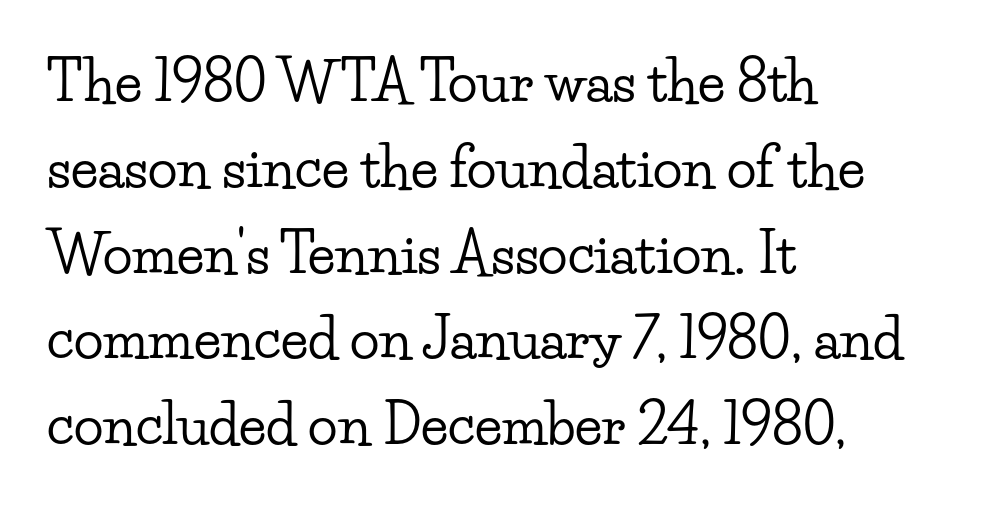
Vertically, the passage feels balanced, rows spaced as you'd expect. Descenders hang freely into open space. Each letter keeps its own natural width here, so spacing adapts to shape. The lines are quadded left. Type style note: has serifs. Spacing between characters is what you'd get straight out of the box.
